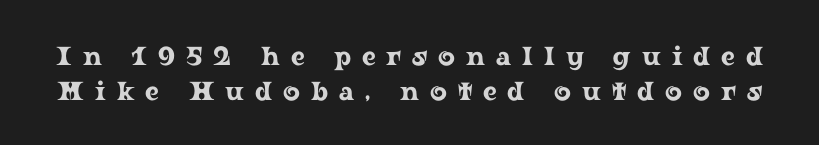
Unlike italic type, these characters show no tilt at all. The passage shown is not underscored anywhere. The rendering inserts visible extra space after every character. A typesetter would call this leading conventional body-copy spacing.
